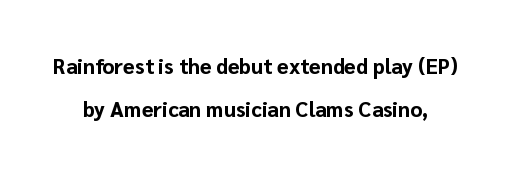
Q: Is the text bold? A: Yes.
Q: Is the text italic (slanted)? A: No, it is upright.
Q: Is the text underlined? A: No.
Q: Is the spacing between letters normal or unusually wide? A: Normal.
Q: Is the spacing between lines tight, normal or loose? A: Loose.
